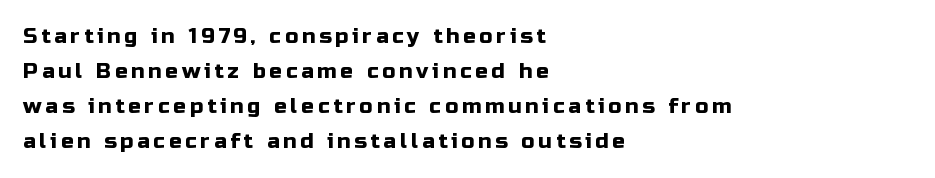
{"italic": "no", "underline": "no", "align": "left", "line_spacing": "normal", "line_spacing_ratio": 1.67, "glyph_px": 21}
